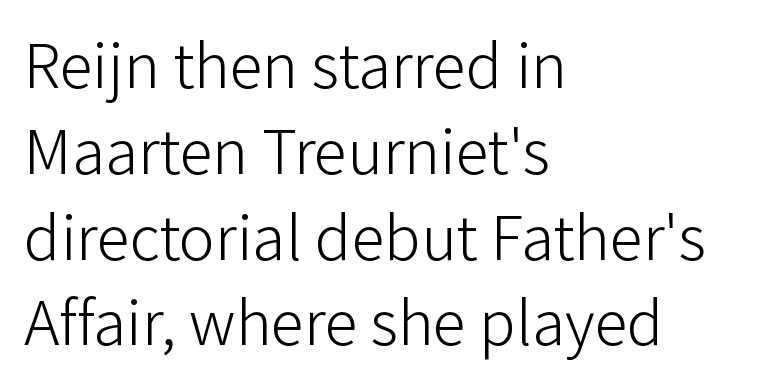
The image shows 67 px light sans-serif type, upright; set left-aligned, normal line spacing (1.28x), normal letter spacing, not underlined; low stroke contrast and a medium x-height.
